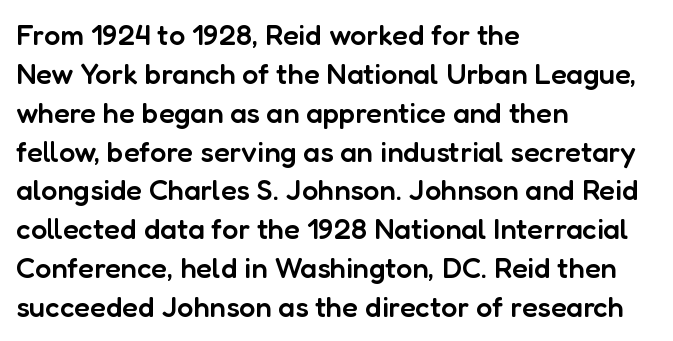
The line texture is even and compact thanks to regular tracking. Look at the stroke-to-counter ratio: somewhat heavy, a semibold. The block of text has a typical density, with ordinary space between rows. The ragged edge is on the right, which tells us the setting is flush left. These lines are rendered in a variable-pitch font.
